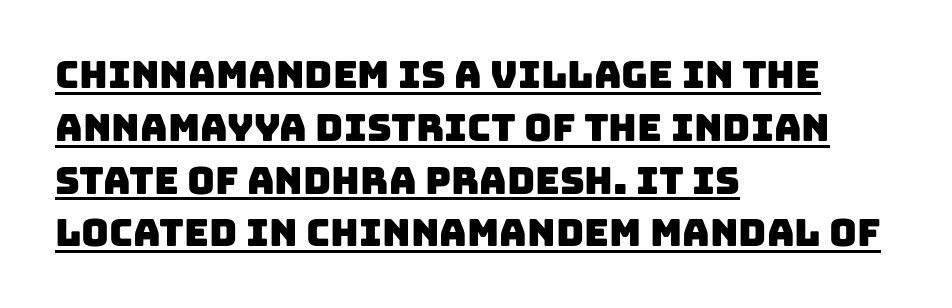
{"serif": "no", "width": "normal", "stroke_contrast": "low", "x_height": "large", "monospaced": "no", "underline": "yes", "align": "left", "line_spacing": "normal", "line_spacing_ratio": 1.39, "letter_spacing": "normal", "letter_spacing_em": 0.0, "glyph_px": 38}
